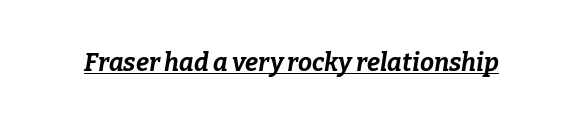
The image shows 25 px bold type, italic (leaning right); set normal letter spacing, underlined.
